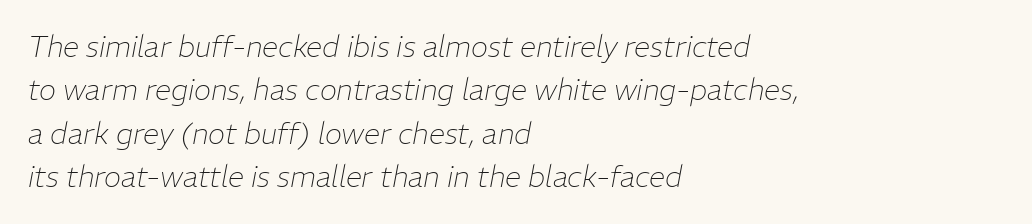
{"italic": "yes", "lean": "right", "slant_degrees": 11, "bold": "no", "weight": "thin", "width": "normal", "stroke_contrast": "low", "x_height": "medium", "monospaced": "no", "underline": "no", "align": "left", "line_spacing": "normal", "line_spacing_ratio": 1.5, "letter_spacing": "normal", "letter_spacing_em": 0.0, "glyph_px": 29}
